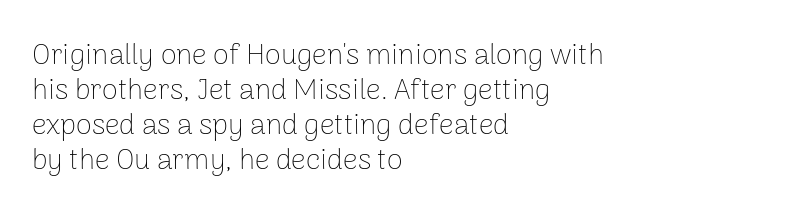
The image shows 29 px thin sans-serif type, upright; set left-aligned, line spacing 1.21x, normal letter spacing, not underlined; low stroke contrast and a medium x-height.
